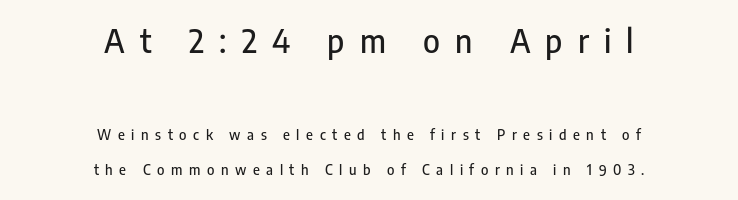
The text was rendered using a sans face with plain stroke endings. Vertical spacing — loose. The space beneath each line is pristine and unruled. In terms of posture, this sample is upright. The block sitting higher on the canvas is the one with enlarged characters. Reading down the block, each line starts at a different indent, mirrored at its end.
